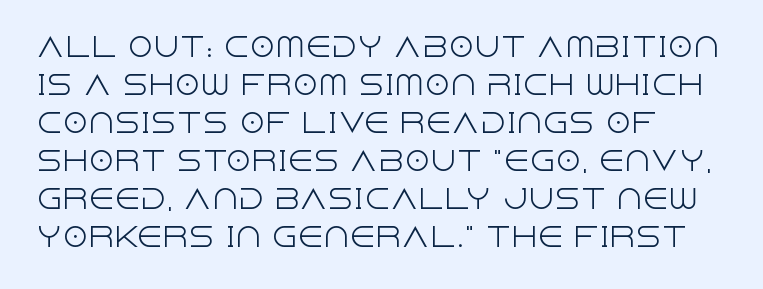
{"italic": "no", "bold": "no", "underline": "no", "align": "left", "line_spacing": "normal", "line_spacing_ratio": 1.46, "letter_spacing": "normal", "letter_spacing_em": 0.0, "glyph_px": 26}
